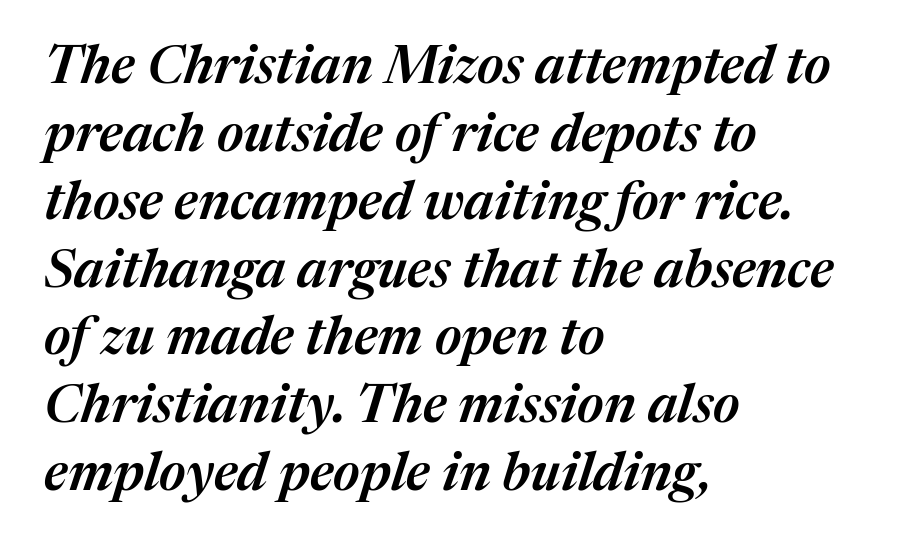
{"italic": "yes", "lean": "right", "slant_degrees": 17, "bold": "semi", "weight": "semibold", "width": "normal", "stroke_contrast": "medium", "x_height": "medium", "monospaced": "no", "underline": "no", "align": "left", "line_spacing": "normal", "line_spacing_ratio": 1.28, "letter_spacing": "normal", "letter_spacing_em": 0.0, "glyph_px": 53}
